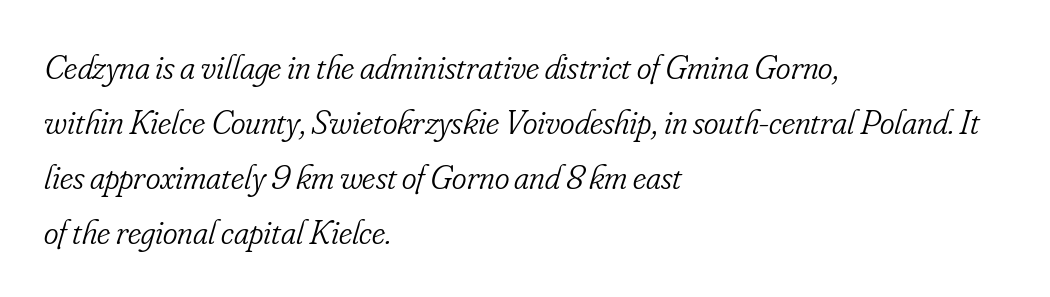
Q: Is the text bold? A: No.
Q: Is the text italic (slanted)? A: Yes, it leans right by about 16 degrees.
Q: Is the typeface a serif or a sans-serif typeface? A: Serif.
Q: Is the text underlined? A: No.
Q: How is the paragraph aligned? A: Left-aligned.
Q: Is the spacing between letters normal or unusually wide? A: Normal.
Q: Is the spacing between lines tight, normal or loose? A: Normal.
Q: Width (condensed, normal, or wide)? A: Condensed.
Q: Stroke contrast? A: Low.
Q: x-height? A: Small.
Q: Monospaced? A: No.
